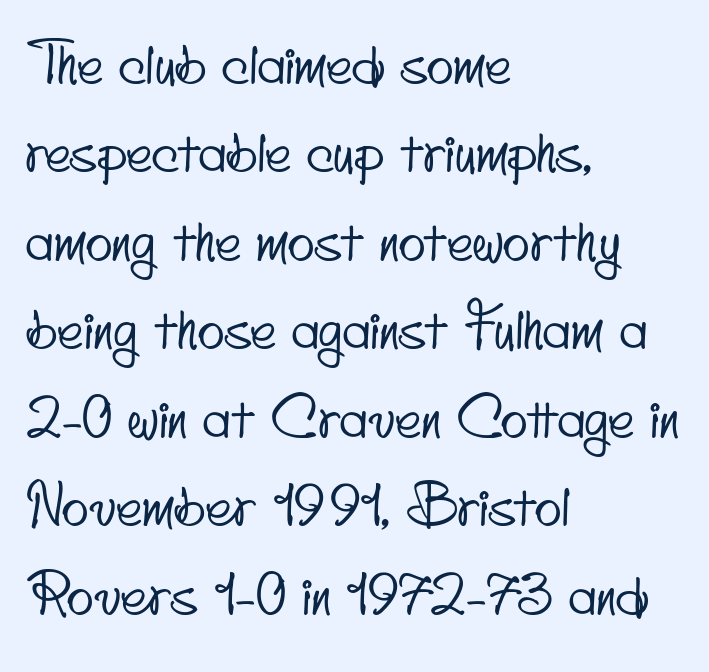
The image shows 56 px condensed sans-serif type; set left-aligned, normal line spacing (1.58x), normal letter spacing, not underlined; low stroke contrast and a small x-height.
